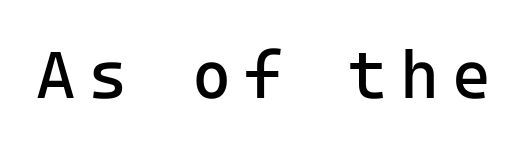
The characters are drawn with everyday or finer stroke widths. This sample uses a sans-serif face. A clean baseline with only descenders dipping below it. The typography opts for an upright posture over an oblique one.
